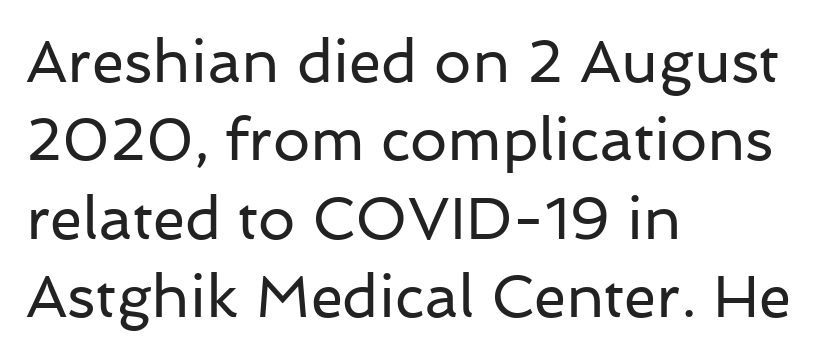
Unlike italic type, these characters show no tilt at all. Classification — sans serif. Which margin do the lines hug? The left one — the right edge is uneven. Character widths vary here, with narrow letters taking less room than wide ones.
